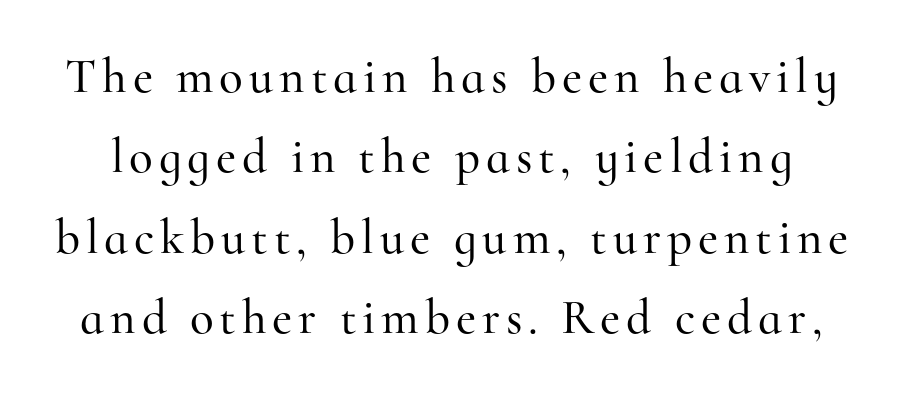
{"serif": "yes", "italic": "no", "width": "normal", "stroke_contrast": "high", "x_height": "small", "monospaced": "no", "underline": "no", "line_spacing": "normal", "line_spacing_ratio": 1.64, "glyph_px": 49}
